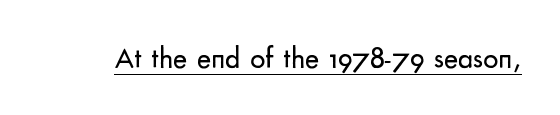
{"serif": "no", "italic": "no", "bold": "no", "weight": "regular", "width": "normal", "stroke_contrast": "low", "x_height": "small", "monospaced": "no", "underline": "yes", "letter_spacing": "normal", "letter_spacing_em": 0.0, "glyph_px": 30}
